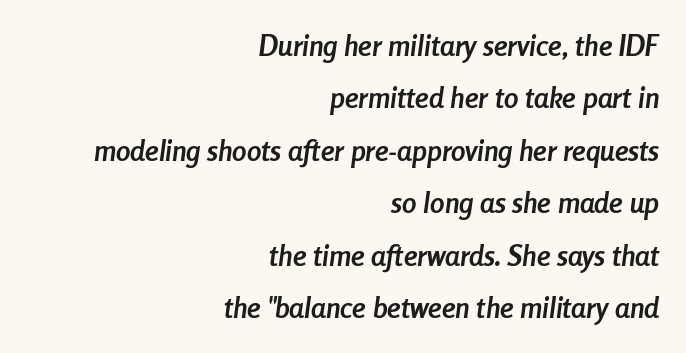
{"italic": "yes", "lean": "right", "slant_degrees": 8, "bold": "yes", "weight": "semibold", "width": "condensed", "stroke_contrast": "low", "x_height": "medium", "monospaced": "no", "underline": "no", "align": "right", "line_spacing_ratio": 1.81, "letter_spacing": "normal", "letter_spacing_em": 0.0, "glyph_px": 29}
